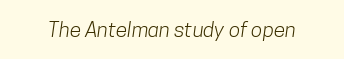
Students, note that the glyphs here touch the page at normal intervals. The typesetting does not lean heavy: it is not bold. Descender tails drop into unmarked territory.
